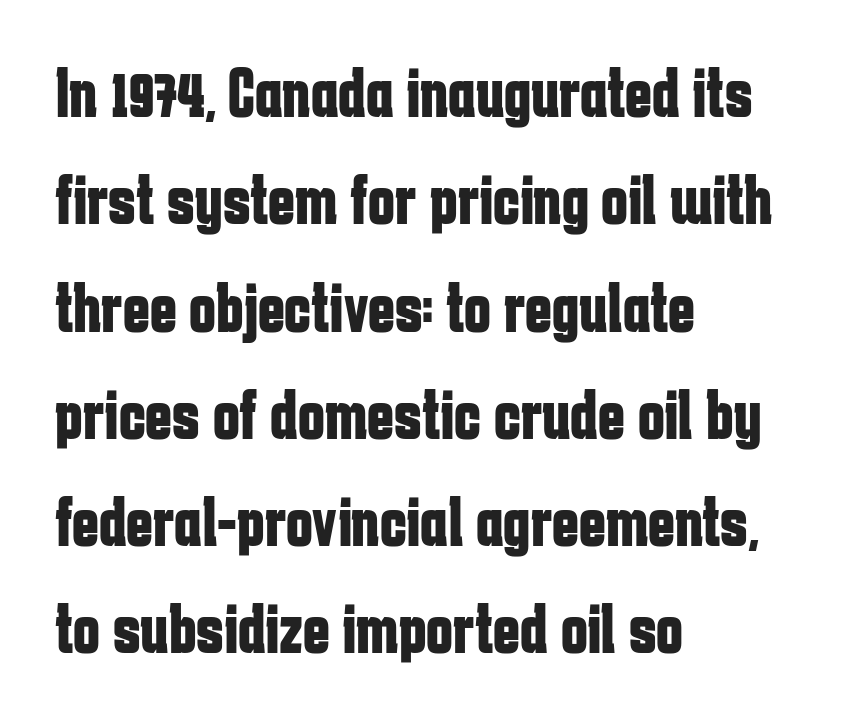
The image shows 72 px bold, condensed sans-serif type, upright; set left-aligned, normal line spacing (1.49x), normal letter spacing, not underlined; low stroke contrast and a medium x-height.
